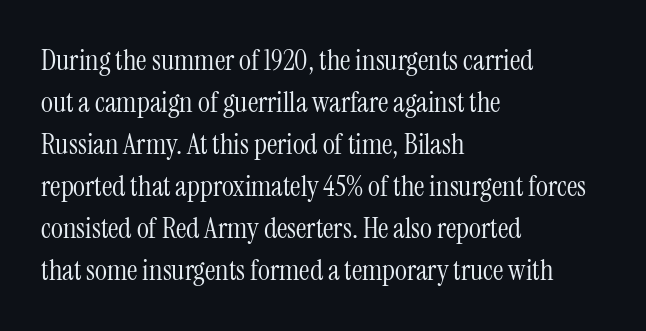
The image shows 29 px light, condensed serif type, upright; set left-aligned, normal line spacing (1.45x), normal letter spacing, not underlined; medium stroke contrast and a medium x-height.
